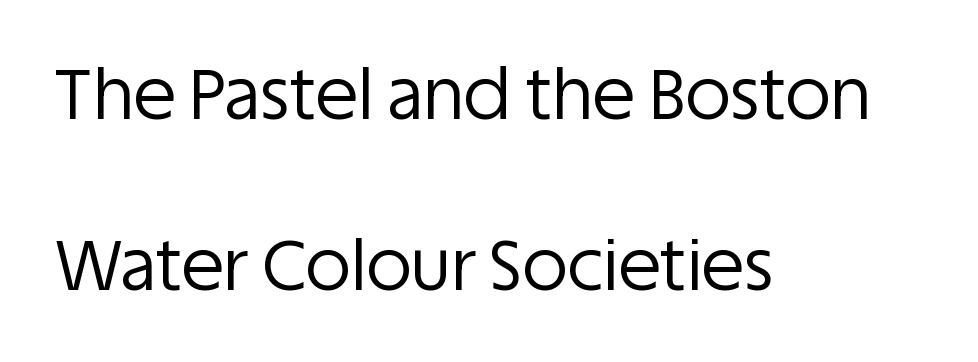
{"serif": "no", "italic": "no", "bold": "no", "weight": "regular", "width": "normal", "stroke_contrast": "low", "x_height": "large", "monospaced": "no", "underline": "no", "align": "left", "line_spacing": "loose", "line_spacing_ratio": 2.45, "letter_spacing": "normal", "letter_spacing_em": 0.0, "glyph_px": 70}
